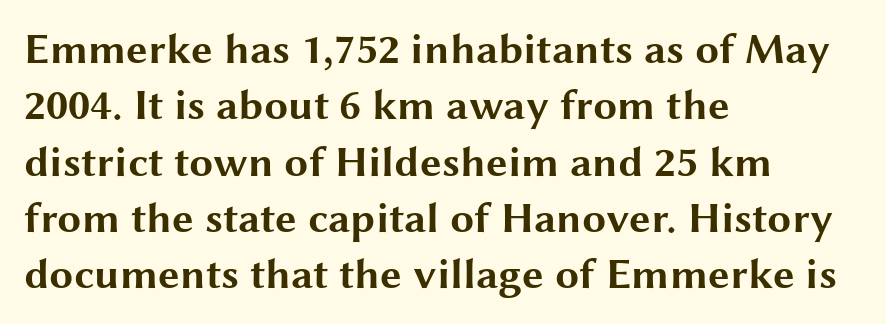
{"serif": "no", "italic": "no", "bold": "yes", "weight": "bold", "width": "wide", "stroke_contrast": "medium", "x_height": "medium", "monospaced": "no", "underline": "no", "align": "left", "line_spacing": "normal", "line_spacing_ratio": 1.31, "letter_spacing": "normal", "letter_spacing_em": 0.0, "glyph_px": 43}
